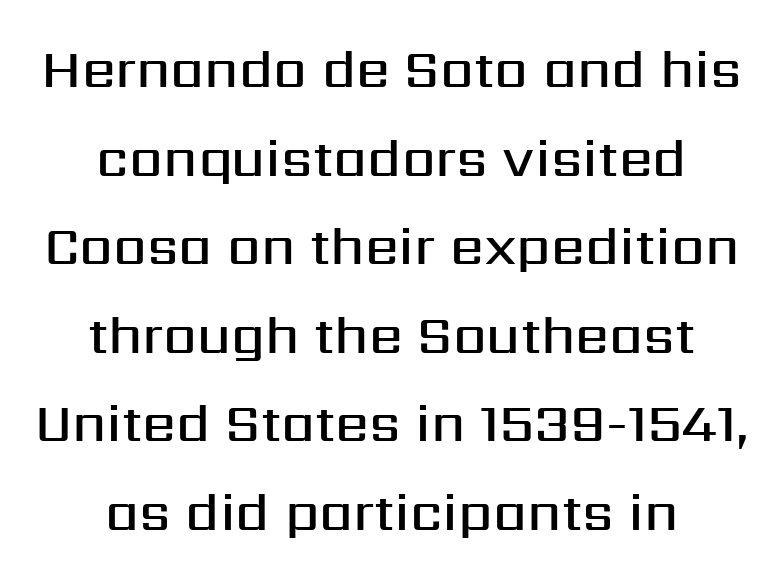
{"serif": "no", "italic": "no", "bold": "semi", "weight": "semibold", "width": "normal", "stroke_contrast": "medium", "x_height": "medium", "monospaced": "no", "underline": "no", "align": "center", "line_spacing": "normal", "line_spacing_ratio": 1.64, "letter_spacing": "normal", "letter_spacing_em": 0.0, "glyph_px": 54}
